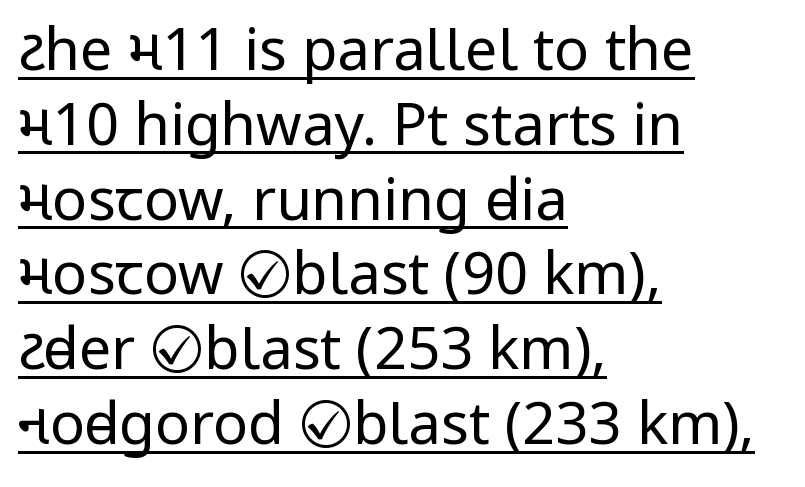
The image shows 58 px regular-weight, condensed sans-serif type, upright; set left-aligned, normal line spacing (1.29x), normal letter spacing, underlined; low stroke contrast and a large x-height.
